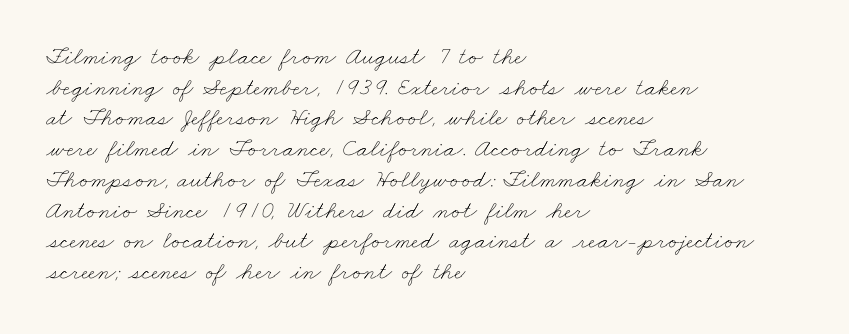
Q: Is the text bold? A: No.
Q: Is the text underlined? A: No.
Q: How is the paragraph aligned? A: Left-aligned.
Q: Is the spacing between letters normal or unusually wide? A: Normal.
